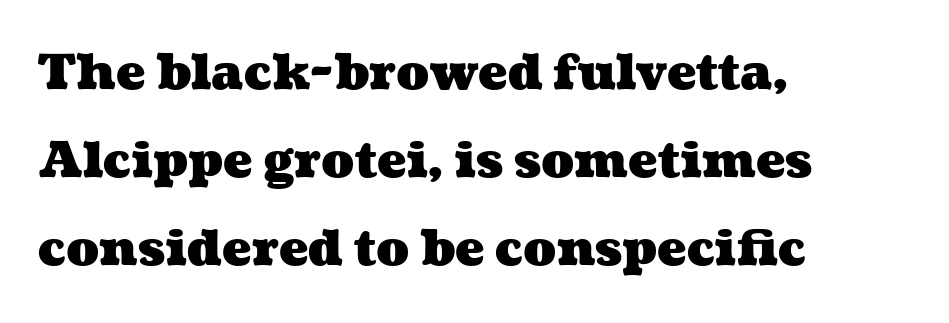
{"bold": "yes", "weight": "heavy", "width": "wide", "stroke_contrast": "medium", "x_height": "medium", "monospaced": "no", "underline": "no", "align": "left", "line_spacing_ratio": 1.8, "letter_spacing": "normal", "letter_spacing_em": 0.0, "glyph_px": 49}
